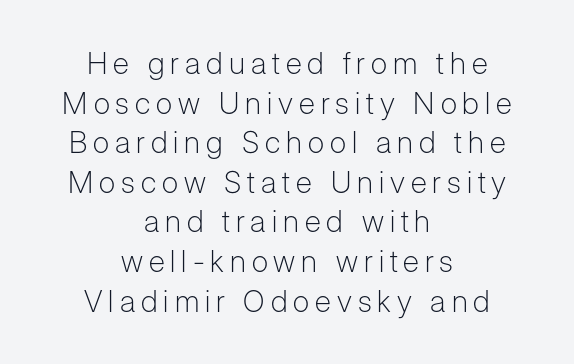
Q: Is the text bold? A: No.
Q: Is the text italic (slanted)? A: No, it is upright.
Q: Is the typeface a serif or a sans-serif typeface? A: Sans-serif.
Q: Is the text underlined? A: No.
Q: How is the paragraph aligned? A: Centered.
Q: Is the spacing between letters normal or unusually wide? A: Unusually wide.
Q: Is the spacing between lines tight, normal or loose? A: Normal.
Q: Width (condensed, normal, or wide)? A: Normal.
Q: Stroke contrast? A: Low.
Q: x-height? A: Medium.
Q: Monospaced? A: No.
